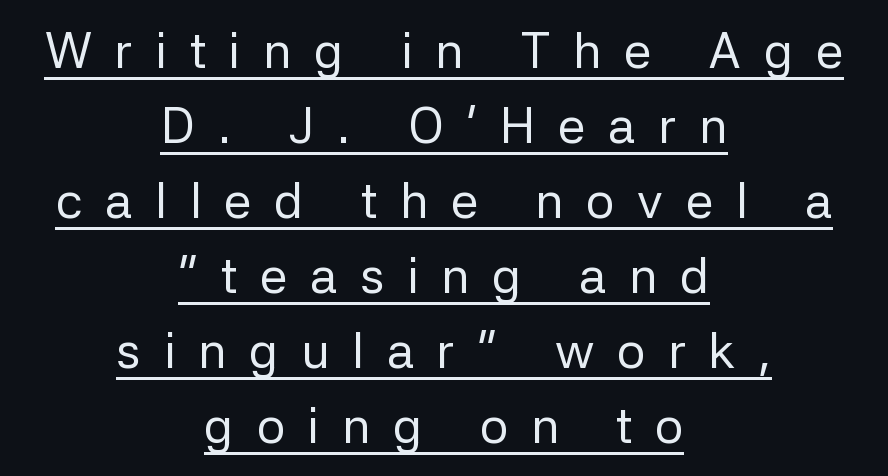
The lines are quadded center. Is this a fixed-width face? No — the glyphs have proportional, varying widths. Stroke thickness stays within the range of a standard reading face or lighter. Notice how the stems are strictly vertical — no italics here.
